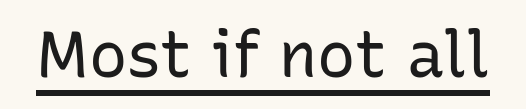
{"serif": "no", "italic": "no", "bold": "no", "weight": "regular", "width": "normal", "stroke_contrast": "low", "x_height": "medium", "monospaced": "no", "underline": "yes", "letter_spacing": "normal", "letter_spacing_em": 0.0, "glyph_px": 64}
